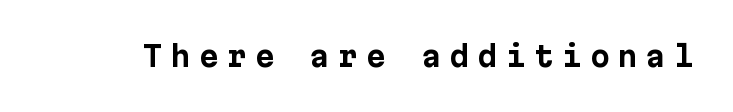
The image shows 28 px bold sans-serif type, upright; set unusually wide letter spacing (+0.3 em), not underlined; low stroke contrast and a medium x-height.
